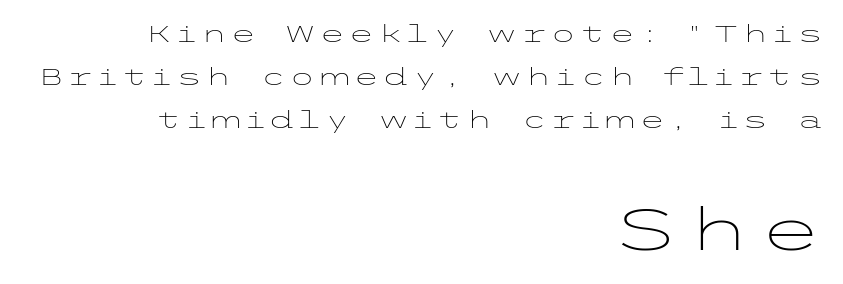
Q: Is the text bold? A: No.
Q: Is the text italic (slanted)? A: No, it is upright.
Q: Is the typeface a serif or a sans-serif typeface? A: Sans-serif.
Q: Is the text underlined? A: No.
Q: How is the paragraph aligned? A: Right-aligned.
Q: Which block of text is set in a larger size, the first (top) or the second (bottom)? A: The second (bottom) one.
Q: Width (condensed, normal, or wide)? A: Wide.
Q: Stroke contrast? A: Low.
Q: x-height? A: Medium.
